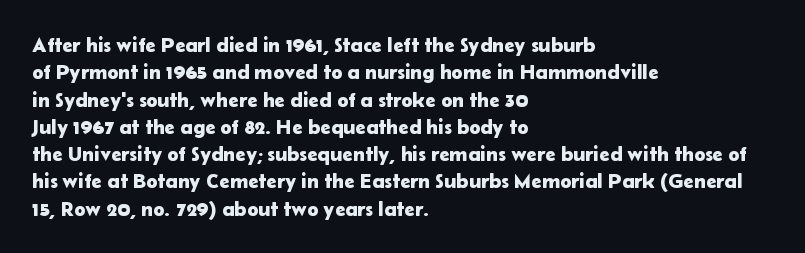
Q: Is the text italic (slanted)? A: No, it is upright.
Q: Is the text underlined? A: No.
Q: How is the paragraph aligned? A: Left-aligned.
Q: Is the spacing between letters normal or unusually wide? A: Normal.
Q: Is the spacing between lines tight, normal or loose? A: Normal.
